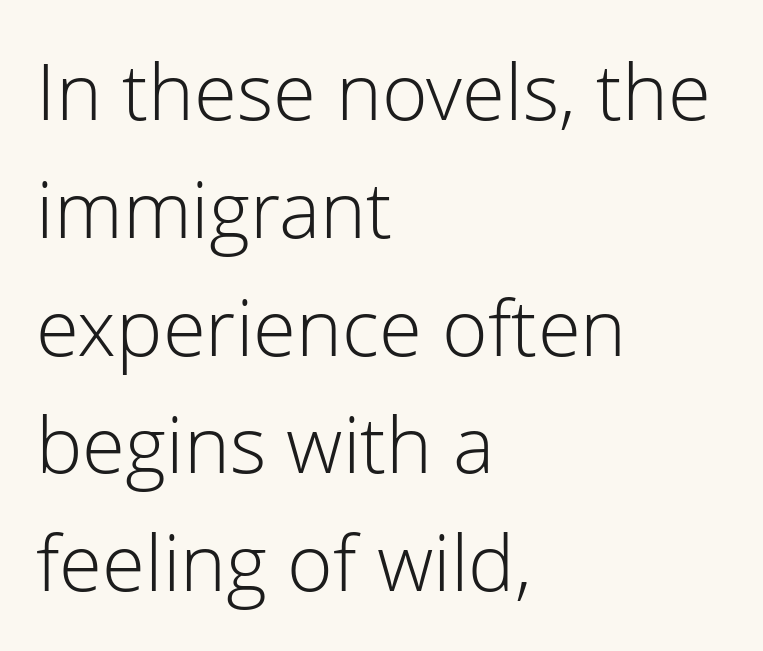
{"serif": "no", "italic": "no", "bold": "no", "weight": "light", "width": "normal", "stroke_contrast": "low", "x_height": "medium", "monospaced": "no", "underline": "no", "align": "left", "line_spacing": "normal", "line_spacing_ratio": 1.51, "letter_spacing": "normal", "letter_spacing_em": 0.0, "glyph_px": 78}
